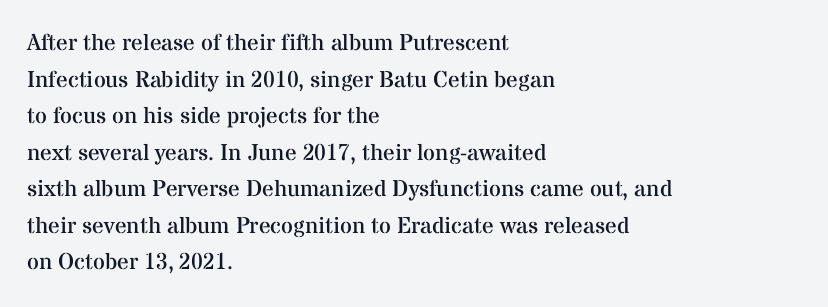
Notice how descenders clear the ascenders below comfortably — that's standard leading. Heft: none added — not bold. Posture: upright roman. The tracking reads as untouched default to a designer's eye. If you drew a ruler down the left edge, every line would touch it.
